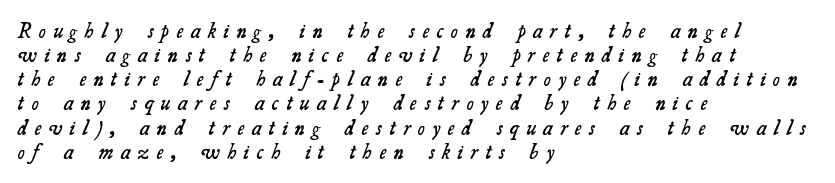
Only glyphs here, with clear space below each row. Reading down the column, the eye jumps only a short way to each next line. In CSS terms this would be text-align: left. Someone cranked the tracking dial way up on this one. Students, this is semibold: more ink than regular, less than bold.
